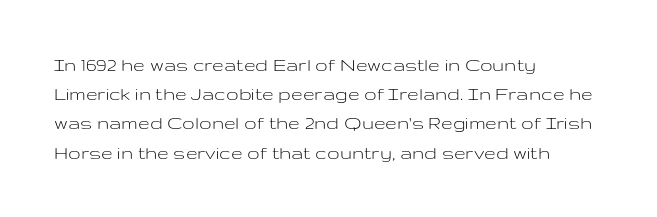
Q: Is the text bold? A: No.
Q: Is the text italic (slanted)? A: No, it is upright.
Q: Is the text underlined? A: No.
Q: How is the paragraph aligned? A: Left-aligned.
Q: Is the spacing between letters normal or unusually wide? A: Normal.
Q: Is the spacing between lines tight, normal or loose? A: Normal.
